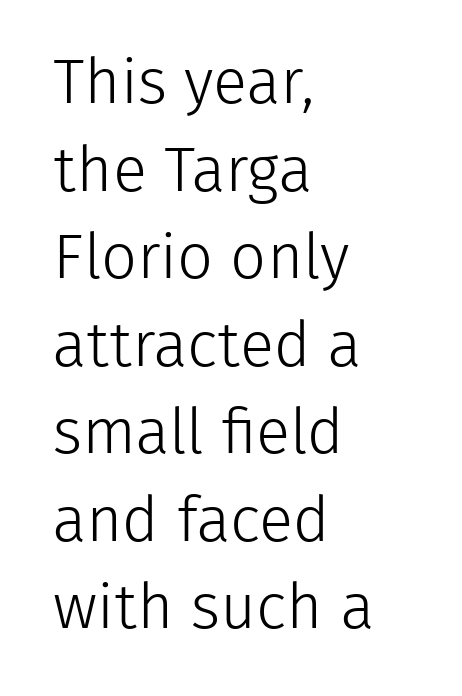
Q: Is the text bold? A: No.
Q: Is the text italic (slanted)? A: No, it is upright.
Q: Is the typeface a serif or a sans-serif typeface? A: Sans-serif.
Q: Is the text underlined? A: No.
Q: How is the paragraph aligned? A: Left-aligned.
Q: Is the spacing between letters normal or unusually wide? A: Normal.
Q: Is the spacing between lines tight, normal or loose? A: Normal.
Q: Width (condensed, normal, or wide)? A: Normal.
Q: Stroke contrast? A: Low.
Q: x-height? A: Medium.
Q: Monospaced? A: No.
